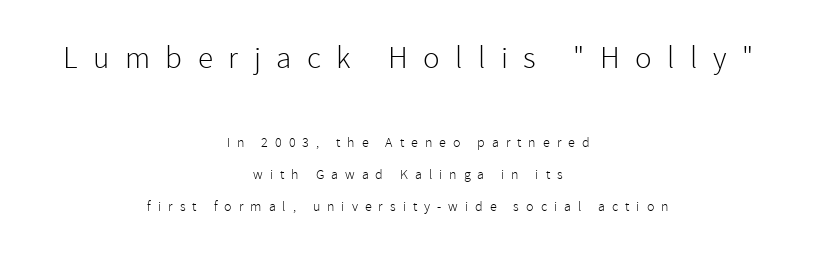
{"serif": "no", "italic": "no", "bold": "no", "weight": "light", "width": "normal", "x_height": "medium", "monospaced": "no", "underline": "no", "align": "center", "line_spacing": "loose", "line_spacing_ratio": 2.3, "letter_spacing": "wide", "letter_spacing_em": 0.5, "larger_block": "first", "size_ratio": 2.21, "glyph_px": 31}
